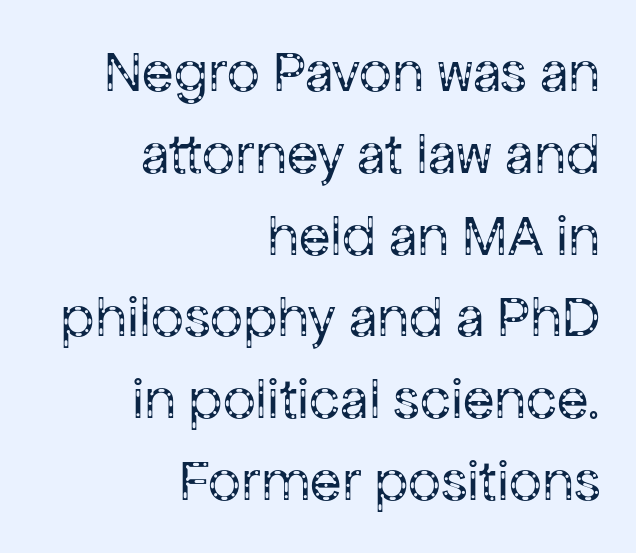
Q: Is the text bold? A: No.
Q: Is the text italic (slanted)? A: No, it is upright.
Q: Is the typeface a serif or a sans-serif typeface? A: Sans-serif.
Q: Is the text underlined? A: No.
Q: How is the paragraph aligned? A: Right-aligned.
Q: Is the spacing between letters normal or unusually wide? A: Normal.
Q: Is the spacing between lines tight, normal or loose? A: Normal.
Q: Width (condensed, normal, or wide)? A: Normal.
Q: Stroke contrast? A: Low.
Q: x-height? A: Medium.
Q: Monospaced? A: No.
